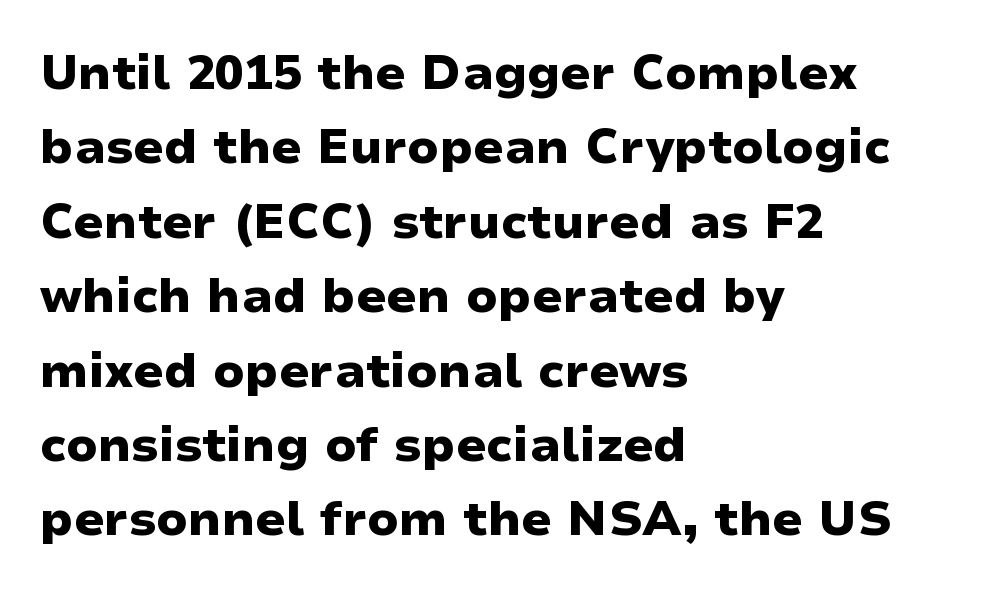
{"serif": "no", "italic": "no", "bold": "yes", "weight": "heavy", "width": "wide", "stroke_contrast": "low", "x_height": "medium", "monospaced": "no", "underline": "no", "align": "left", "line_spacing": "normal", "line_spacing_ratio": 1.55, "letter_spacing": "normal", "letter_spacing_em": 0.0, "glyph_px": 48}
